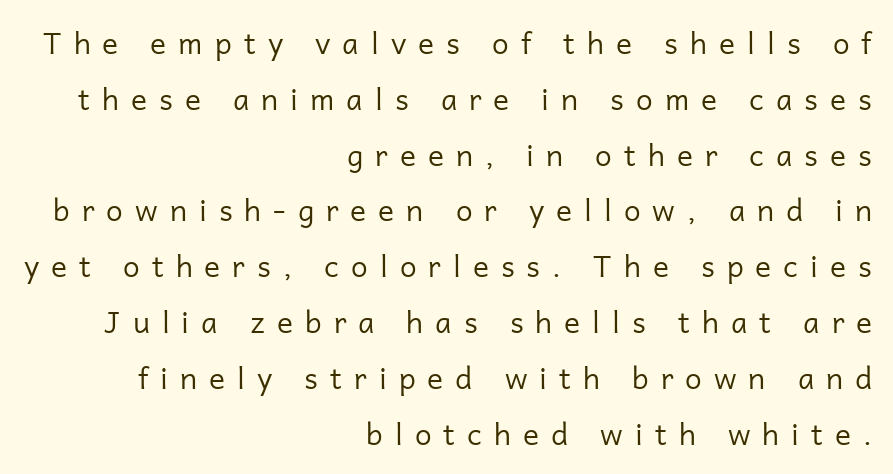
The image shows 30 px regular-weight sans-serif type, upright; set right-aligned, line spacing 1.86x, unusually wide letter spacing (+0.4 em), not underlined; low stroke contrast and a medium x-height.
